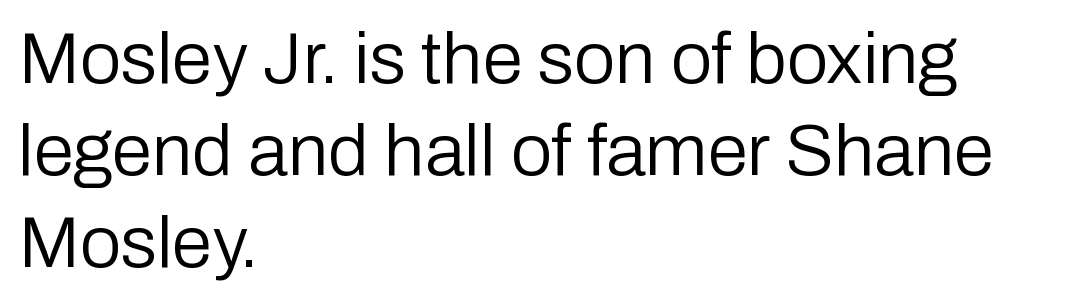
The image shows 73 px regular-weight sans-serif type, upright; set left-aligned, normal line spacing (1.26x), normal letter spacing, not underlined; low stroke contrast and a medium x-height.
